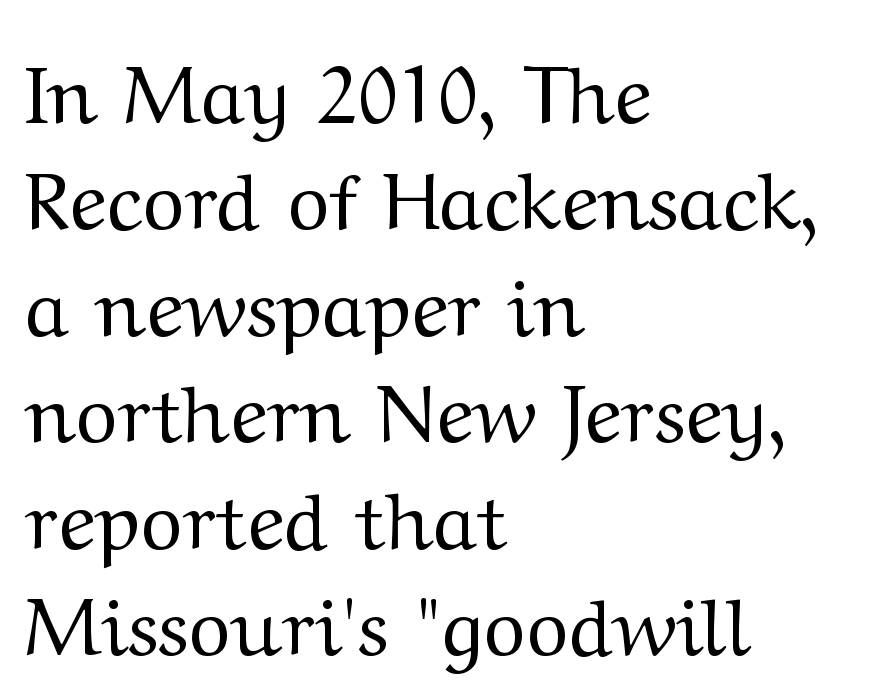
{"serif": "yes", "italic": "no", "bold": "no", "weight": "regular", "width": "wide", "stroke_contrast": "medium", "x_height": "medium", "monospaced": "no", "underline": "no", "align": "left", "line_spacing": "normal", "line_spacing_ratio": 1.33, "letter_spacing": "normal", "letter_spacing_em": 0.0, "glyph_px": 80}
